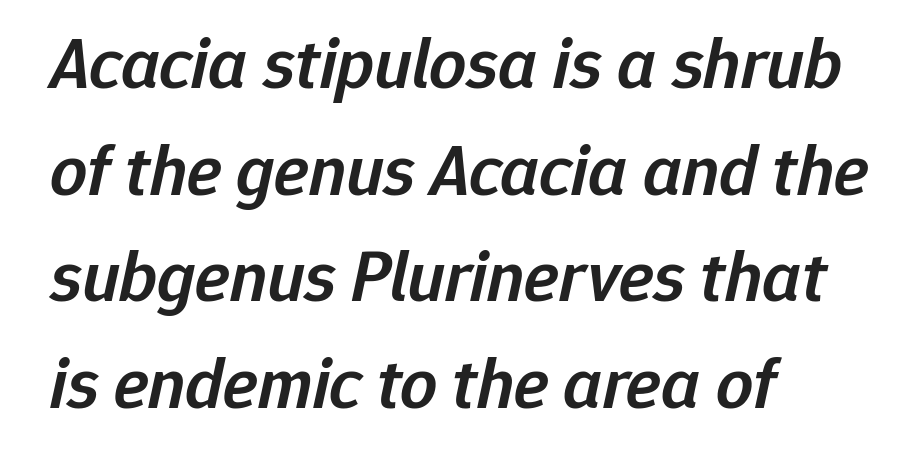
Underlining? Definitely not there. Would a proofreader flag this as italicized? Yes. Line beginnings align vertically; line endings do not. Notice how descenders clear the ascenders below comfortably — that's standard leading. Here the designer chose a conventional face with non-uniform glyph widths.
